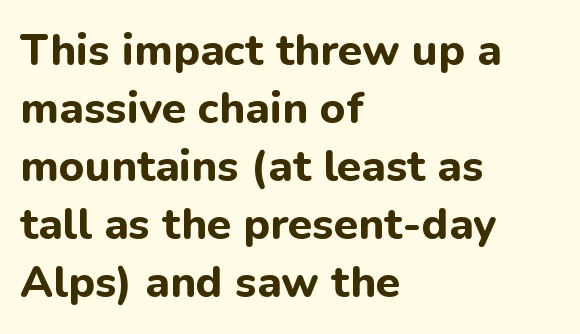
Q: Is the text bold? A: Yes.
Q: Is the text italic (slanted)? A: No, it is upright.
Q: Is the typeface a serif or a sans-serif typeface? A: Sans-serif.
Q: Is the text underlined? A: No.
Q: How is the paragraph aligned? A: Left-aligned.
Q: Is the spacing between letters normal or unusually wide? A: Normal.
Q: Is the spacing between lines tight, normal or loose? A: Normal.
Q: Width (condensed, normal, or wide)? A: Normal.
Q: Stroke contrast? A: Low.
Q: x-height? A: Medium.
Q: Monospaced? A: No.
